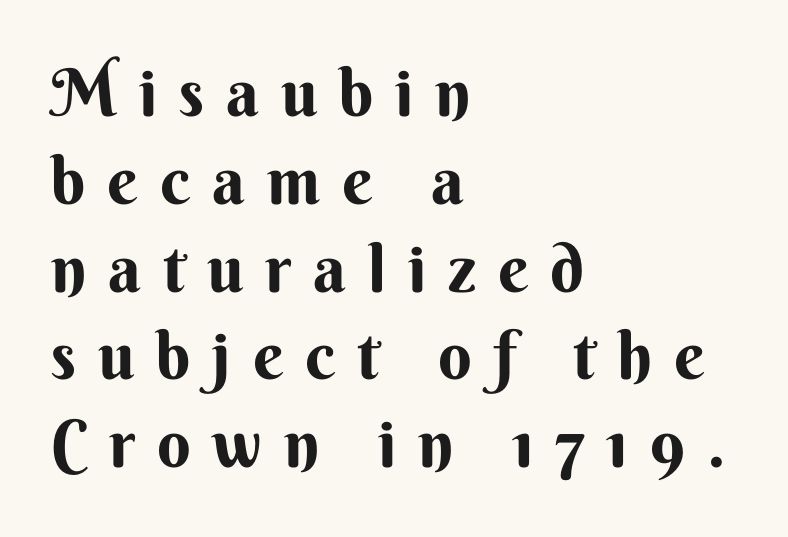
The image shows 66 px bold sans-serif type, upright; set left-aligned, normal line spacing (1.33x), unusually wide letter spacing (+0.33 em), not underlined; medium stroke contrast and a small x-height.
